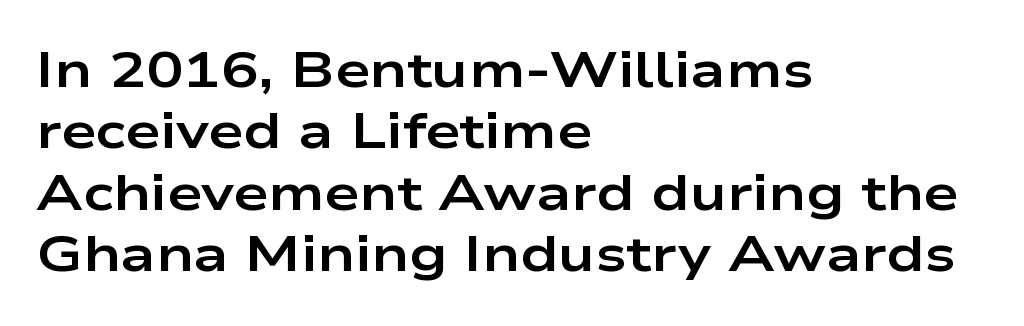
The image shows 50 px bold, wide sans-serif type, upright; set left-aligned, line spacing 1.23x, normal letter spacing, not underlined; low stroke contrast and a medium x-height.
